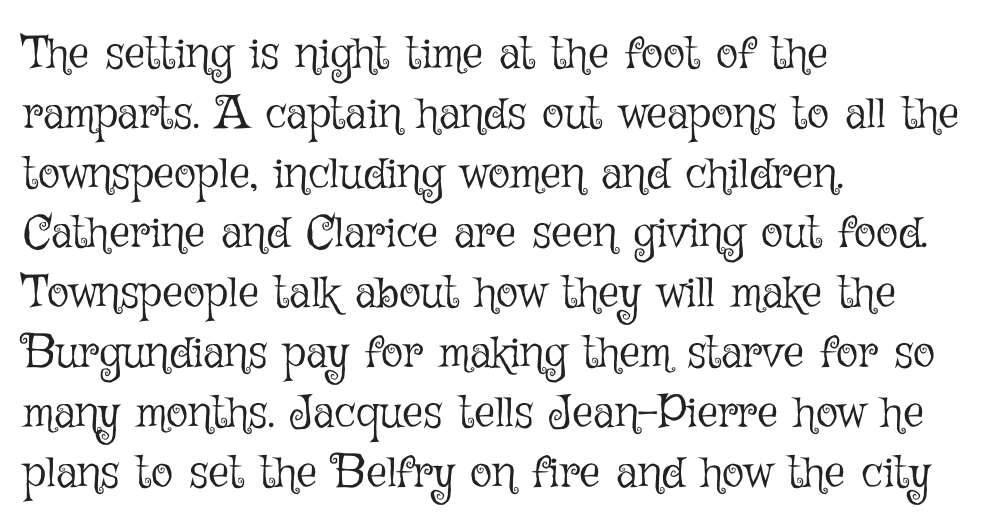
Q: Is the text bold? A: No.
Q: Is the text italic (slanted)? A: No, it is upright.
Q: Is the text underlined? A: No.
Q: How is the paragraph aligned? A: Left-aligned.
Q: Is the spacing between letters normal or unusually wide? A: Normal.
Q: Is the spacing between lines tight, normal or loose? A: Normal.
Q: Width (condensed, normal, or wide)? A: Normal.
Q: Stroke contrast? A: Low.
Q: x-height? A: Medium.
Q: Monospaced? A: No.
